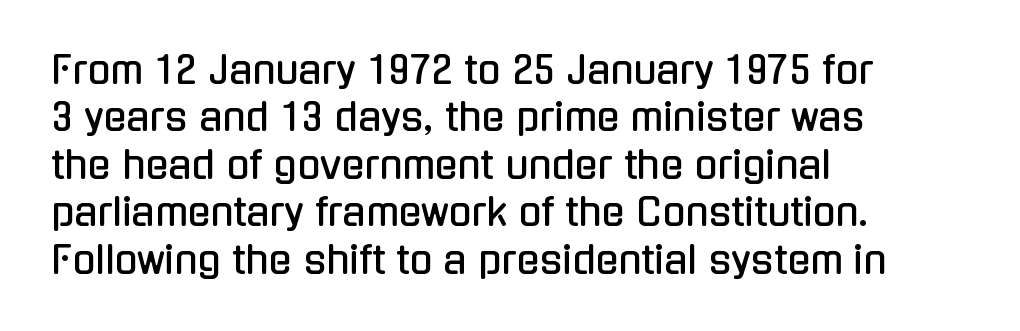
Every stem runs plumb, perpendicular to the baseline. Here the glyphs are tracked normally, forming tight word shapes. If you measured baseline to baseline, you'd find a middling distance. Check where the strokes stop: nothing finishes them off — pure sans. Alignment: flush left. The rendering uses natural spacing where letterforms have individual widths.
